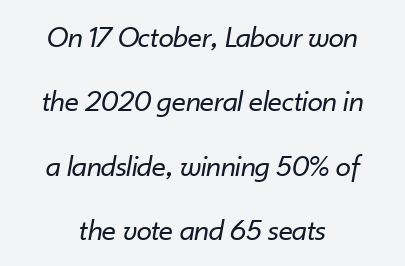
Q: Is the text bold? A: No.
Q: Is the text italic (slanted)? A: Yes, it leans right by about 10 degrees.
Q: Is the text underlined? A: No.
Q: How is the paragraph aligned? A: Centered.
Q: Is the spacing between letters normal or unusually wide? A: Normal.
Q: Is the spacing between lines tight, normal or loose? A: Loose.
Q: Width (condensed, normal, or wide)? A: Normal.
Q: Stroke contrast? A: Low.
Q: x-height? A: Small.
Q: Monospaced? A: No.
